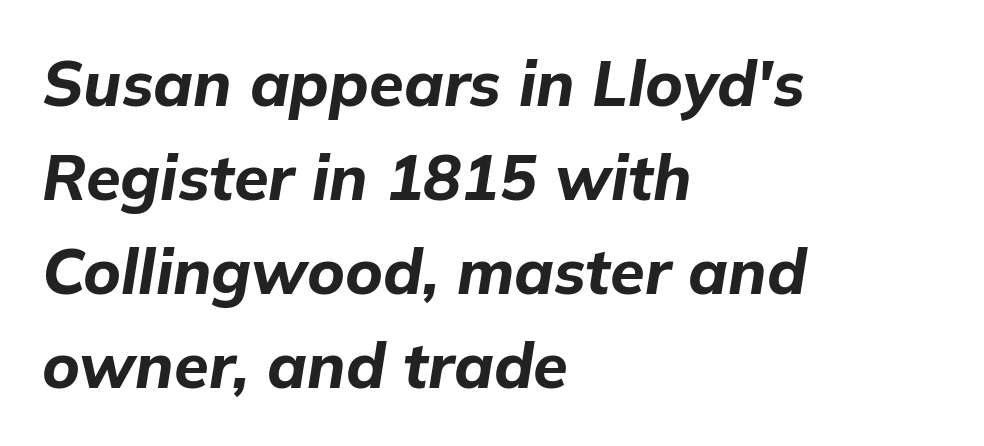
Character widths vary here, with narrow letters taking less room than wide ones. As a designer I'd log this as weight 700, bold. A bare baseline throughout the passage. There is no visible air inserted between adjacent glyphs. This block has exactly the height ordinary leading produces.
